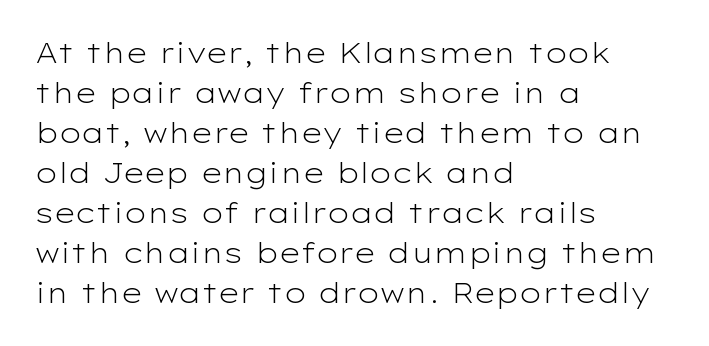
Regular leading. Compared with a centered layout, this one pins lines to the left instead. Heft: none added — not bold. Stroke terminals: plain, sans-serif. Ordinary non-slanted type is in use. Each letter keeps its own natural width here, so spacing adapts to shape.
